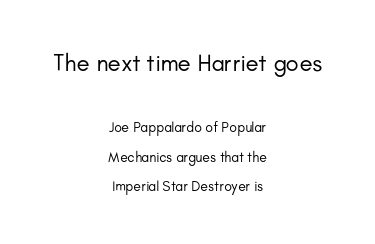
{"italic": "no", "bold": "no", "underline": "no", "align": "center", "line_spacing": "loose", "line_spacing_ratio": 2.12, "letter_spacing": "normal", "letter_spacing_em": 0.0, "larger_block": "first", "size_ratio": 1.71, "glyph_px": 24}
